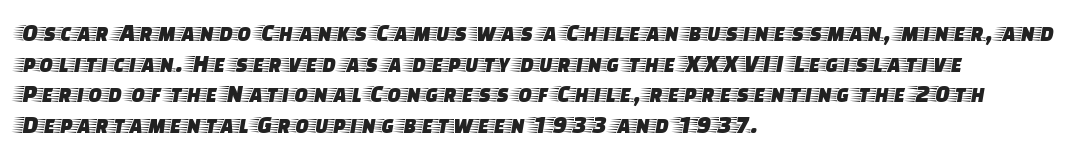
The image shows 25 px text type; set left-aligned, line spacing 1.23x, normal letter spacing, not underlined.
